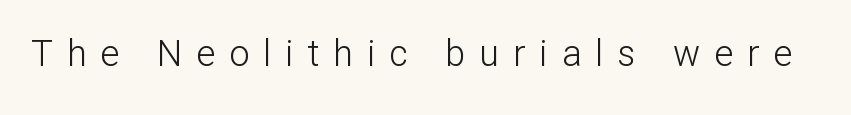
The image shows 36 px light sans-serif type, upright; set unusually wide letter spacing (+0.39 em), not underlined; low stroke contrast and a medium x-height.
